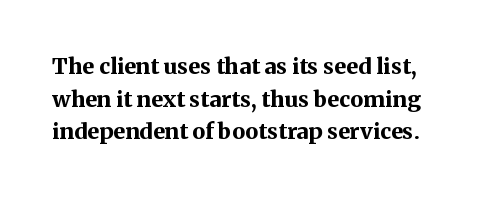
The image shows 22 px bold type, upright; set normal line spacing (1.48x), normal letter spacing, not underlined.
